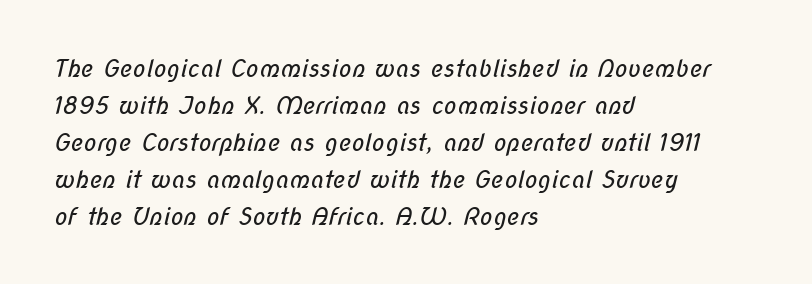
Glance below the letters and you will spot only blank space. The weight tops out at a normal text grade. Caption: standard tracking, unaltered. Short and long lines alike share a common starting point at left.
